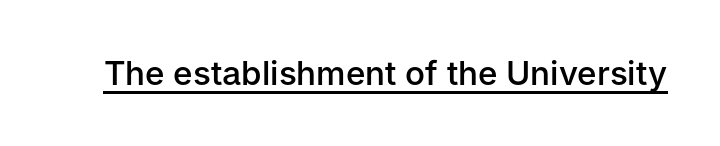
{"serif": "no", "italic": "no", "bold": "semi", "weight": "semibold", "width": "normal", "stroke_contrast": "low", "x_height": "medium", "monospaced": "no", "underline": "yes", "letter_spacing": "normal", "letter_spacing_em": 0.0, "glyph_px": 33}
